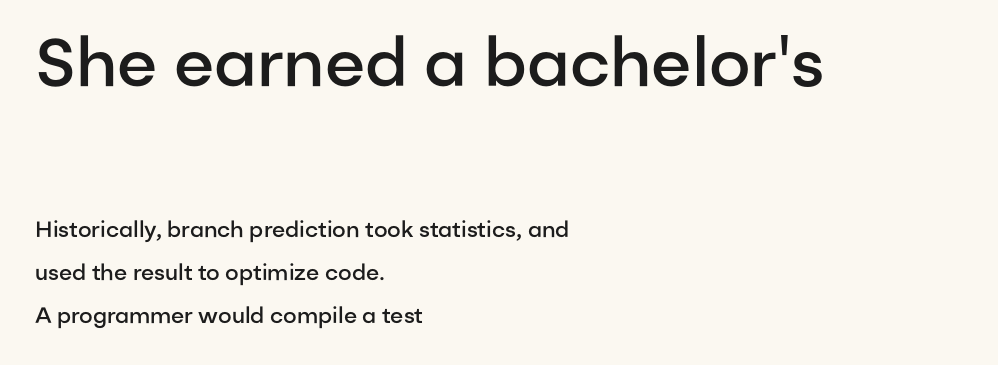
Q: Is the text bold? A: Semi-bold.
Q: Is the text italic (slanted)? A: No, it is upright.
Q: Is the typeface a serif or a sans-serif typeface? A: Sans-serif.
Q: Is the text underlined? A: No.
Q: How is the paragraph aligned? A: Left-aligned.
Q: Is the spacing between letters normal or unusually wide? A: Normal.
Q: Is the spacing between lines tight, normal or loose? A: Loose.
Q: Which block of text is set in a larger size, the first (top) or the second (bottom)? A: The first (top) one.
Q: Width (condensed, normal, or wide)? A: Normal.
Q: Stroke contrast? A: Low.
Q: x-height? A: Medium.
Q: Monospaced? A: No.
